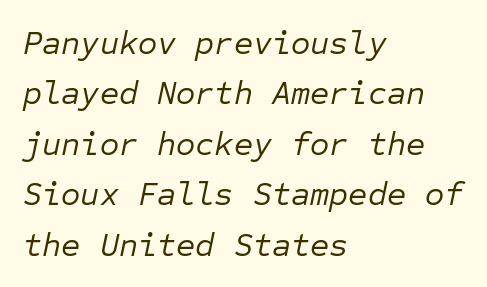
{"italic": "yes", "lean": "right", "slant_degrees": 12, "bold": "no", "weight": "regular", "width": "normal", "stroke_contrast": "low", "x_height": "medium", "monospaced": "yes", "underline": "no", "align": "left", "line_spacing": "normal", "line_spacing_ratio": 1.53, "letter_spacing": "normal", "letter_spacing_em": 0.0, "glyph_px": 33}
